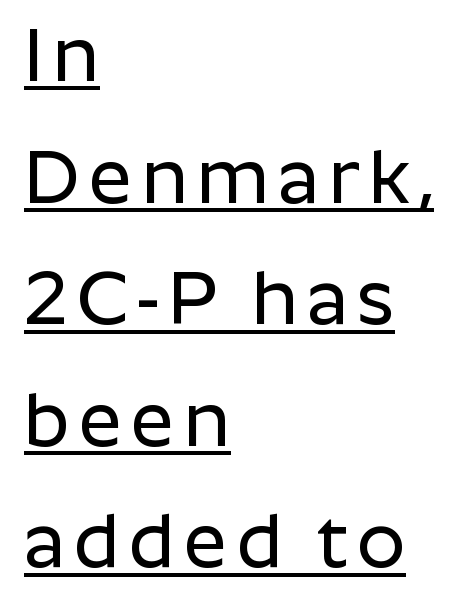
The image shows 76 px sans-serif type, upright; set left-aligned, normal line spacing (1.6x), underlined; low stroke contrast and a medium x-height.
